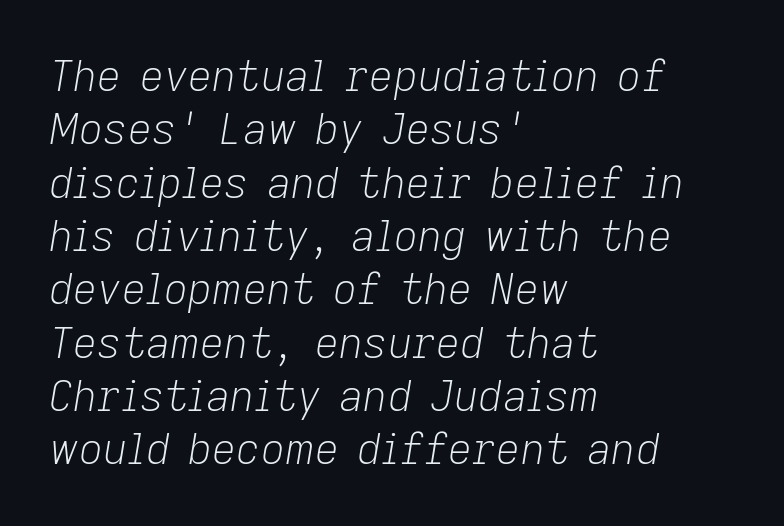
In terms of letterspacing, this is plain default setting. Slant detected: the letters are inclined. These lines stack with their left ends in a neat column. Nobody drew a line under any word here.
